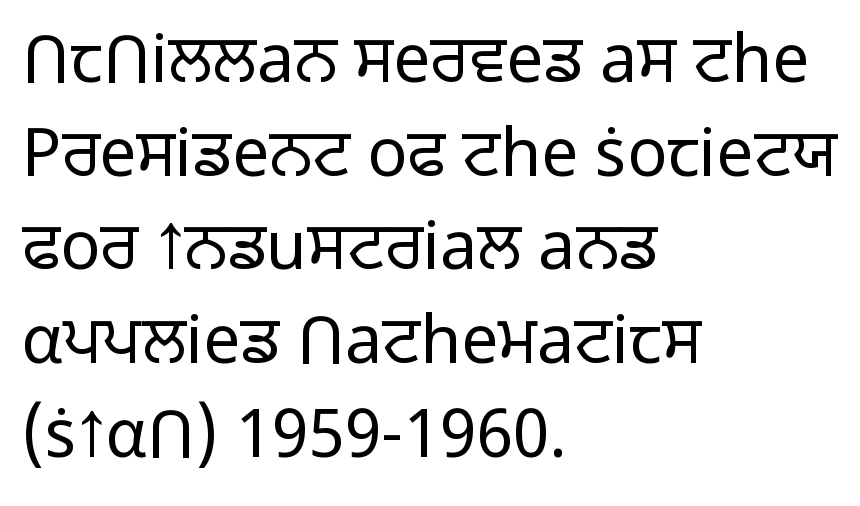
{"serif": "no", "italic": "no", "bold": "no", "weight": "light", "width": "normal", "stroke_contrast": "low", "x_height": "medium", "monospaced": "no", "underline": "no", "align": "left", "line_spacing": "normal", "line_spacing_ratio": 1.42, "letter_spacing": "normal", "letter_spacing_em": 0.0, "glyph_px": 66}
